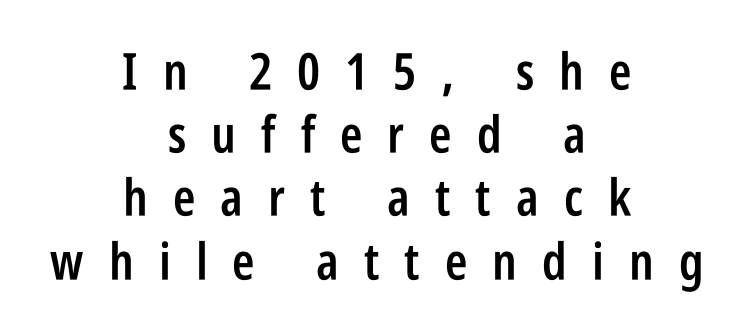
The designer went with a sans here, leaving each stem footless. Letter spacing: wide. Students, this is semibold: more ink than regular, less than bold. A typesetter would call this proportional, since set widths differ per character.
